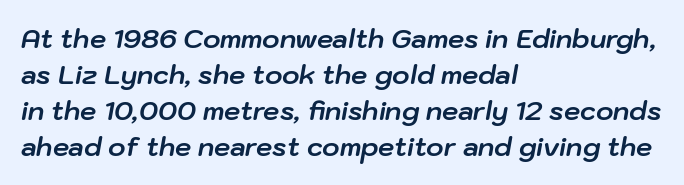
The image shows 26 px bold type, italic (leaning right); set left-aligned, normal line spacing (1.38x), normal letter spacing, not underlined.
